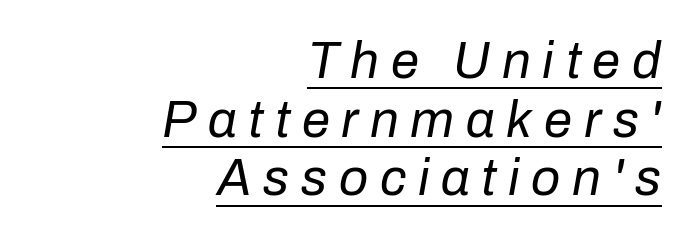
The image shows 51 px regular-weight type, italic (leaning right); set right-aligned, tight line spacing (1.15x), unusually wide letter spacing (+0.23 em), underlined; low stroke contrast and a medium x-height.
